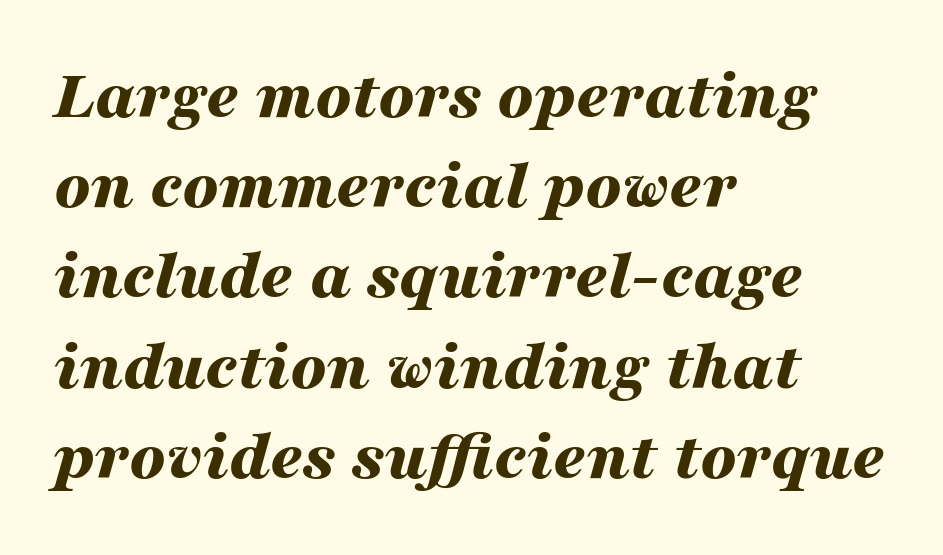
Is this a fixed-width face? No — the glyphs have proportional, varying widths. The block of text has a typical density, with ordinary space between rows. Layout note: lines flush left. Heavy, bold letterforms. Characters are canted at an angle relative to the baseline's perpendicular. Just letters on the line, the space beneath them empty.
